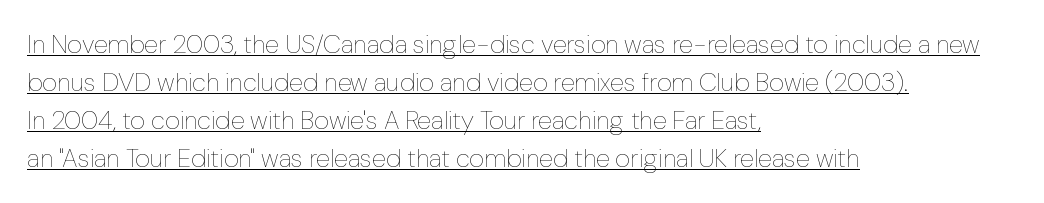
The image shows 26 px text type, upright; set left-aligned, normal line spacing (1.46x), normal letter spacing, underlined.
